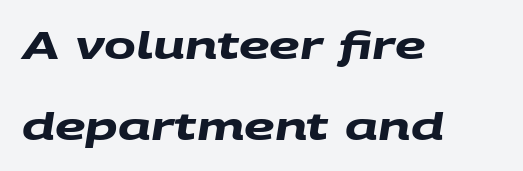
{"serif": "no", "bold": "yes", "weight": "heavy", "width": "wide", "stroke_contrast": "medium", "x_height": "large", "monospaced": "no", "underline": "no", "align": "left", "line_spacing": "loose", "line_spacing_ratio": 2.12, "letter_spacing": "normal", "letter_spacing_em": 0.0, "glyph_px": 38}
